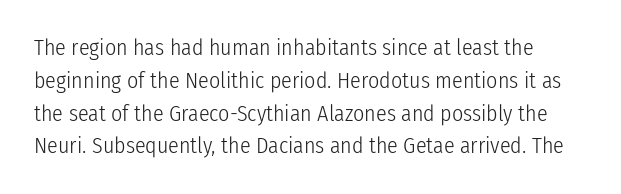
{"italic": "no", "bold": "no", "underline": "no", "line_spacing": "normal", "line_spacing_ratio": 1.49, "letter_spacing": "normal", "letter_spacing_em": 0.0, "glyph_px": 22}
